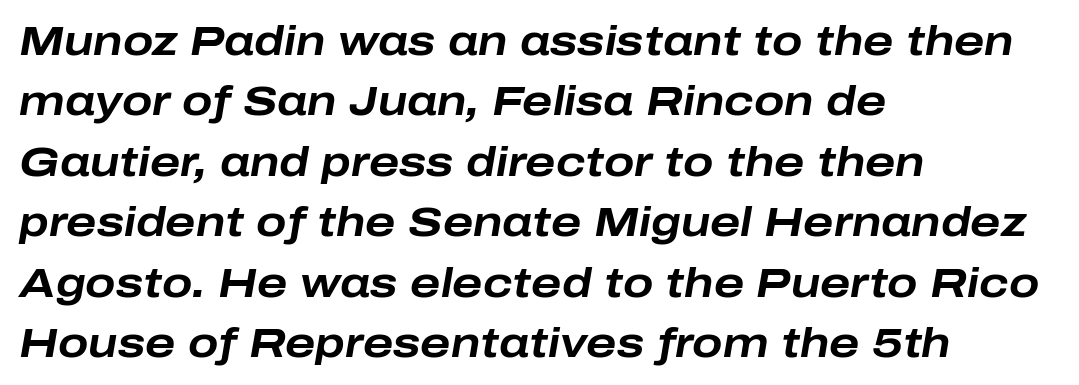
The image shows 40 px bold, wide type, italic (leaning right); set left-aligned, normal line spacing (1.51x), normal letter spacing, not underlined; low stroke contrast and a medium x-height.
